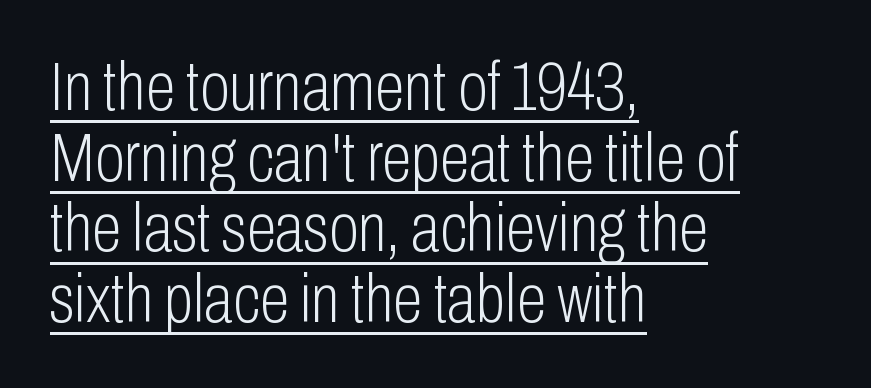
The image shows 68 px light, condensed sans-serif type, upright; set left-aligned, tight line spacing (1.04x), normal letter spacing, underlined; low stroke contrast and a medium x-height.
